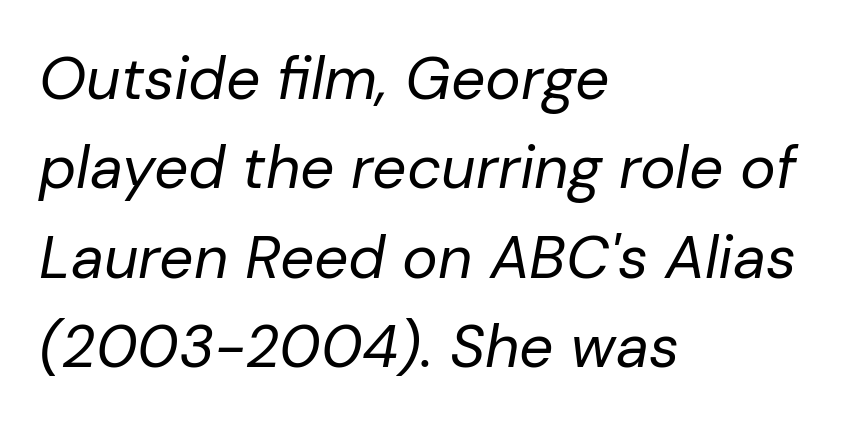
{"italic": "yes", "lean": "right", "slant_degrees": 10, "bold": "no", "weight": "regular", "width": "normal", "stroke_contrast": "low", "x_height": "medium", "monospaced": "no", "underline": "no", "align": "left", "line_spacing": "normal", "line_spacing_ratio": 1.49, "letter_spacing": "normal", "letter_spacing_em": 0.0, "glyph_px": 60}
